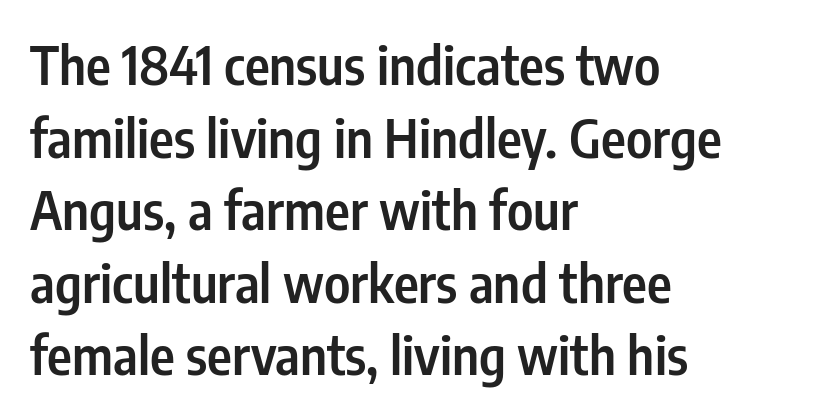
The image shows 53 px semibold, condensed sans-serif type, upright; set left-aligned, normal line spacing (1.37x), normal letter spacing, not underlined; low stroke contrast and a medium x-height.
